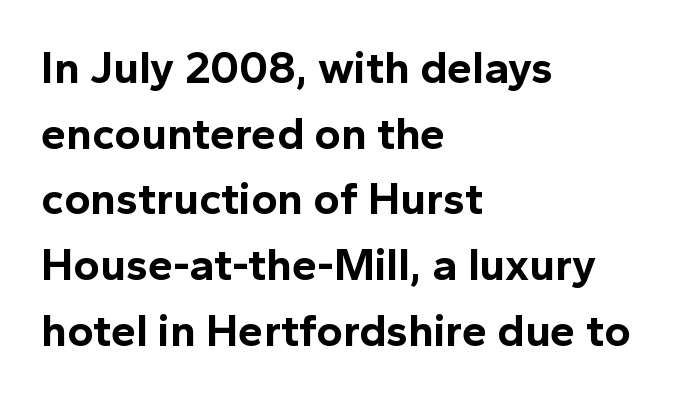
A clean baseline with only descenders dipping below it. Default kerning and tracking; the words read as compact shapes. Spacing verdict: proportional, widths tailored to each character. Thick stems and heavy bowls — unmistakably bold. These lines sit exactly where default settings would place them.
